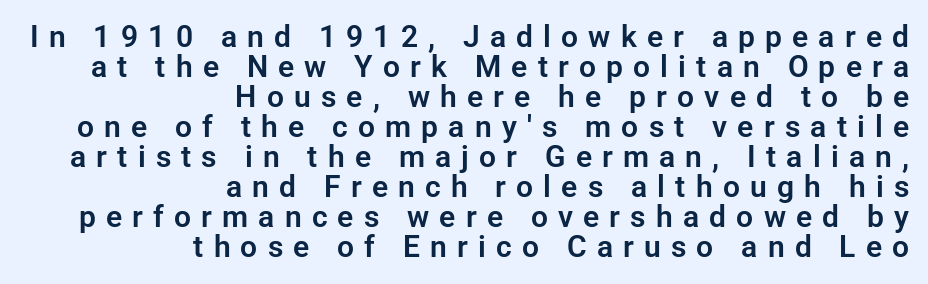
Q: Is the text italic (slanted)? A: No, it is upright.
Q: Is the typeface a serif or a sans-serif typeface? A: Sans-serif.
Q: Is the text underlined? A: No.
Q: How is the paragraph aligned? A: Right-aligned.
Q: Is the spacing between letters normal or unusually wide? A: Unusually wide.
Q: Is the spacing between lines tight, normal or loose? A: Tight.
Q: Width (condensed, normal, or wide)? A: Normal.
Q: Stroke contrast? A: Low.
Q: x-height? A: Medium.
Q: Monospaced? A: No.
